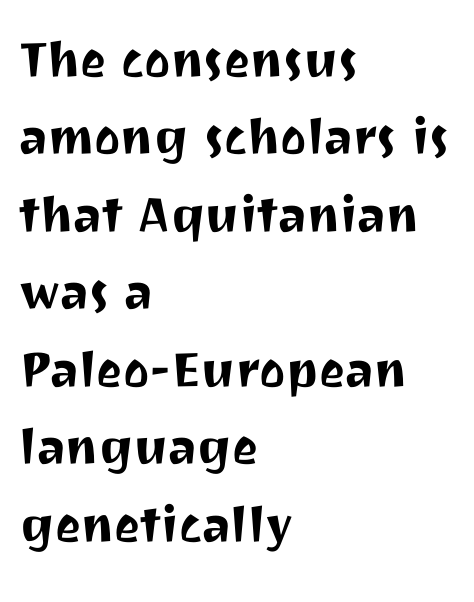
I'd call this a sans setting — the letters go barefoot. Leading: standard. A classic flush-left, rag-right setting is used for this passage. The gap between lines stays unmarked. These lines are rendered in a variable-pitch font.
